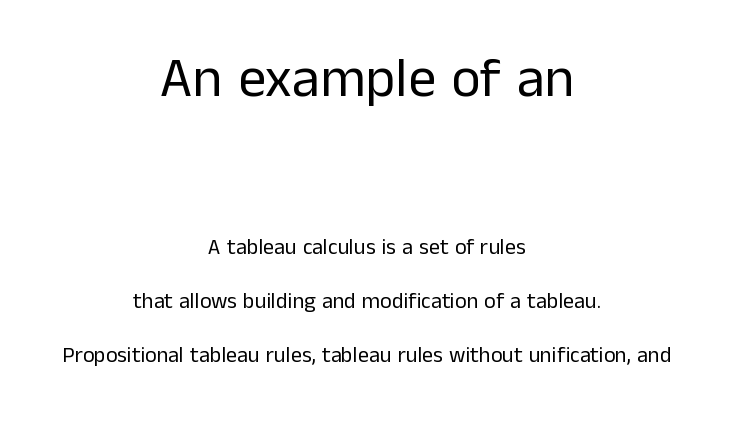
{"serif": "no", "italic": "no", "bold": "no", "weight": "regular", "width": "normal", "stroke_contrast": "low", "x_height": "medium", "monospaced": "no", "underline": "no", "align": "center", "line_spacing": "loose", "line_spacing_ratio": 2.46, "letter_spacing": "normal", "letter_spacing_em": 0.0, "larger_block": "first", "size_ratio": 2.55, "glyph_px": 56}
